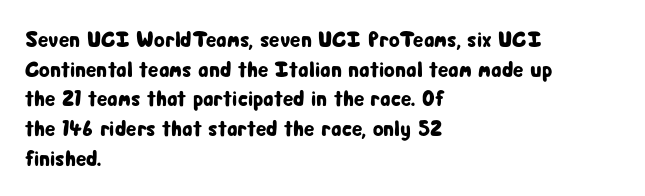
{"italic": "no", "underline": "no", "align": "left", "line_spacing": "normal", "line_spacing_ratio": 1.35, "letter_spacing": "normal", "letter_spacing_em": 0.0, "glyph_px": 22}
